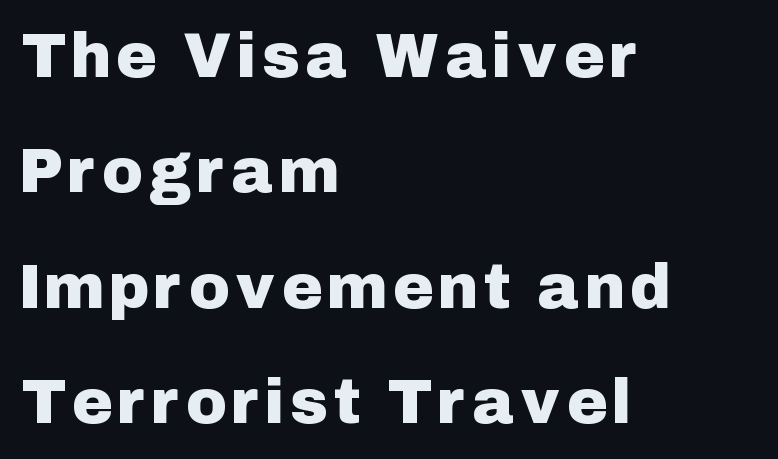
Is this a fixed-width face? No — the glyphs have proportional, varying widths. Italic? Not at all — the glyphs are vertical. Has an underline been added? It has not. In terms of letterform style, serifs are entirely absent.
